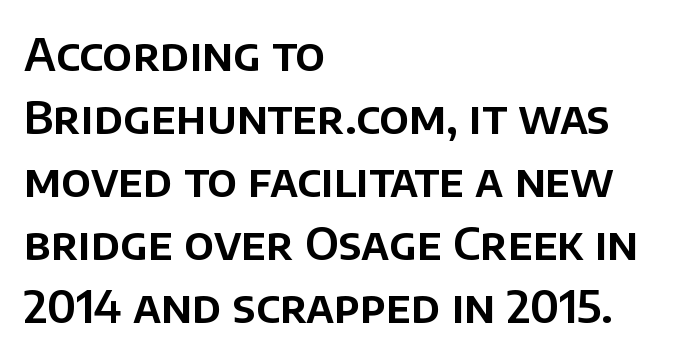
Q: Is the text italic (slanted)? A: No, it is upright.
Q: Is the typeface a serif or a sans-serif typeface? A: Sans-serif.
Q: Is the text underlined? A: No.
Q: How is the paragraph aligned? A: Left-aligned.
Q: Is the spacing between letters normal or unusually wide? A: Normal.
Q: Is the spacing between lines tight, normal or loose? A: Normal.
Q: Width (condensed, normal, or wide)? A: Normal.
Q: Stroke contrast? A: Low.
Q: x-height? A: Large.
Q: Monospaced? A: No.
